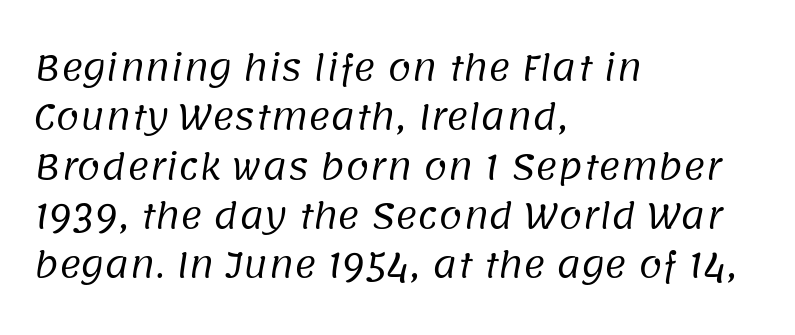
{"serif": "no", "bold": "no", "weight": "regular", "width": "normal", "stroke_contrast": "low", "x_height": "large", "monospaced": "no", "underline": "no", "align": "left", "line_spacing": "normal", "line_spacing_ratio": 1.45, "letter_spacing": "normal", "letter_spacing_em": 0.0, "glyph_px": 34}
